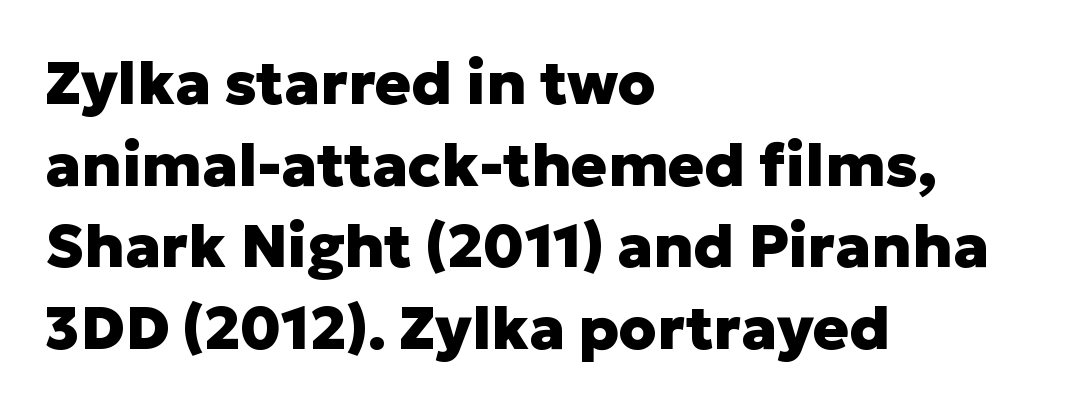
Q: Is the text bold? A: Yes.
Q: Is the text italic (slanted)? A: No, it is upright.
Q: Is the typeface a serif or a sans-serif typeface? A: Sans-serif.
Q: Is the text underlined? A: No.
Q: How is the paragraph aligned? A: Left-aligned.
Q: Is the spacing between letters normal or unusually wide? A: Normal.
Q: Is the spacing between lines tight, normal or loose? A: Normal.
Q: Width (condensed, normal, or wide)? A: Normal.
Q: Stroke contrast? A: Low.
Q: x-height? A: Medium.
Q: Monospaced? A: No.
